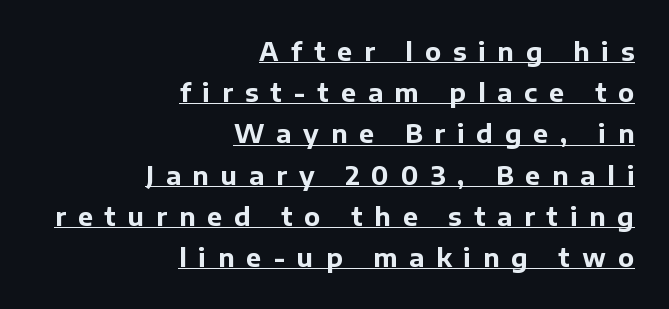
{"italic": "no", "bold": "yes", "underline": "yes", "align": "right", "line_spacing": "normal", "line_spacing_ratio": 1.65, "letter_spacing": "wide", "letter_spacing_em": 0.48, "glyph_px": 25}
